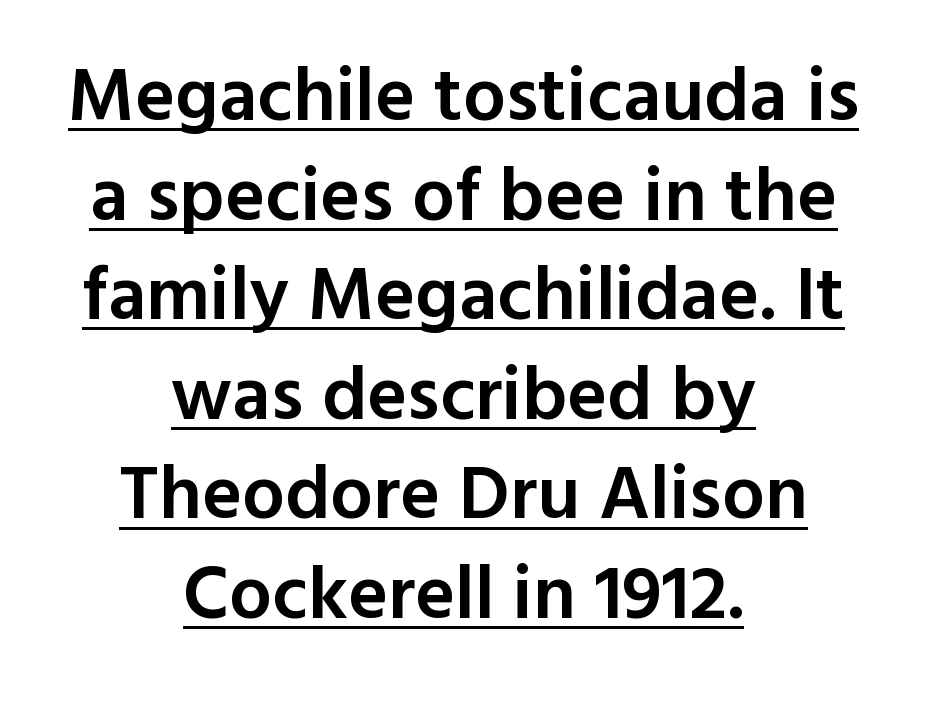
Q: Is the text bold? A: Semi-bold.
Q: Is the text italic (slanted)? A: No, it is upright.
Q: Is the typeface a serif or a sans-serif typeface? A: Sans-serif.
Q: Is the text underlined? A: Yes.
Q: How is the paragraph aligned? A: Centered.
Q: Is the spacing between letters normal or unusually wide? A: Normal.
Q: Is the spacing between lines tight, normal or loose? A: Normal.
Q: Width (condensed, normal, or wide)? A: Normal.
Q: x-height? A: Medium.
Q: Monospaced? A: No.
